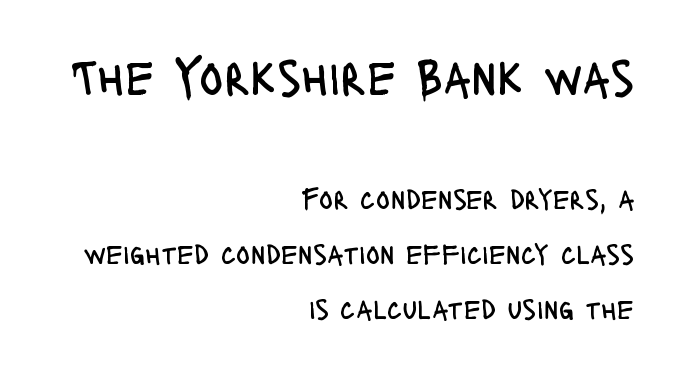
{"serif": "no", "italic": "no", "bold": "no", "weight": "regular", "width": "condensed", "stroke_contrast": "low", "x_height": "large", "monospaced": "no", "underline": "no", "align": "right", "line_spacing": "loose", "line_spacing_ratio": 1.9, "letter_spacing": "normal", "letter_spacing_em": 0.0, "larger_block": "first", "size_ratio": 1.72, "glyph_px": 50}
